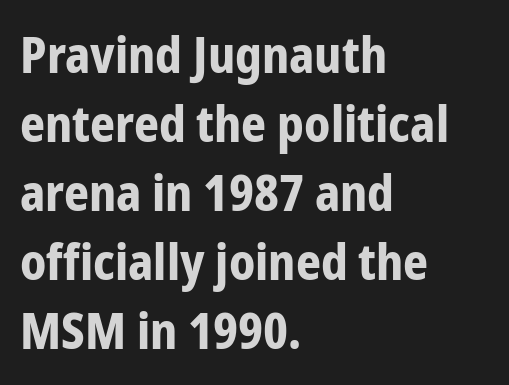
Q: Is the text bold? A: Yes.
Q: Is the text italic (slanted)? A: No, it is upright.
Q: Is the typeface a serif or a sans-serif typeface? A: Sans-serif.
Q: Is the text underlined? A: No.
Q: How is the paragraph aligned? A: Left-aligned.
Q: Is the spacing between letters normal or unusually wide? A: Normal.
Q: Is the spacing between lines tight, normal or loose? A: Normal.
Q: Width (condensed, normal, or wide)? A: Condensed.
Q: Stroke contrast? A: Low.
Q: x-height? A: Medium.
Q: Monospaced? A: No.
